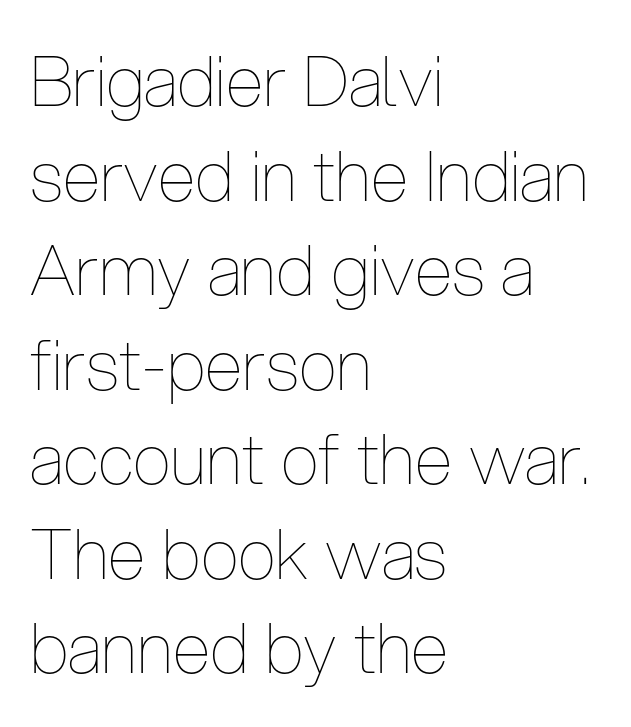
No extra ink here — the face is not bold. These lines were composed using upright roman letters. Normally led — the rows are evenly, conventionally spaced. The area under the type is left untouched. Line beginnings align vertically; line endings do not. Look at the tracking — it's just the regular setting, nothing added.
